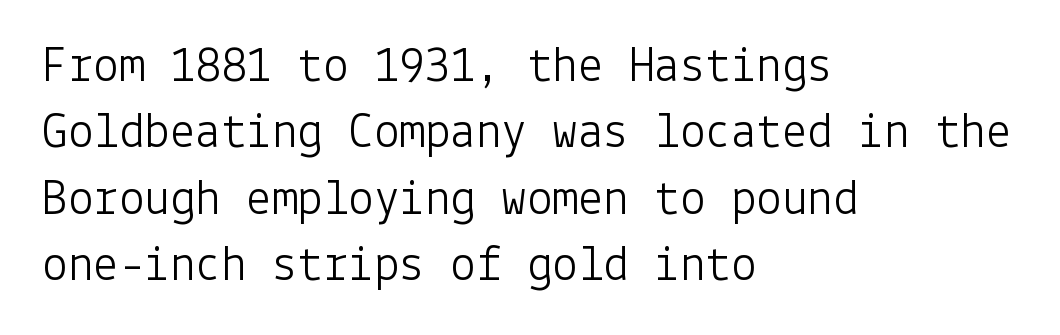
{"serif": "no", "italic": "no", "bold": "no", "weight": "light", "width": "normal", "stroke_contrast": "low", "x_height": "medium", "underline": "no", "align": "left", "line_spacing": "normal", "line_spacing_ratio": 1.3, "letter_spacing": "normal", "letter_spacing_em": 0.0, "glyph_px": 51}
